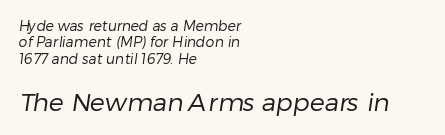
Letters rest on an invisible, unmarked baseline. Which margin do the lines hug? The left one — the right edge is uneven. Note: smaller setting up top, larger setting below. Summary of weight: not heavy and not bold. Tracking value appears to be zero — textbook default spacing.
